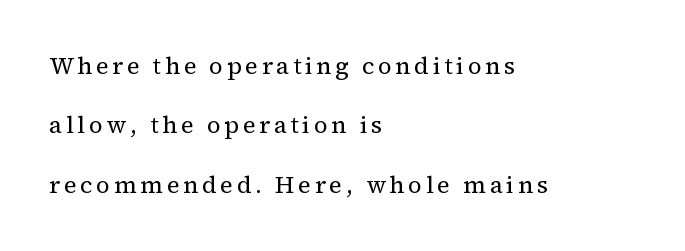
{"italic": "no", "bold": "no", "underline": "no", "align": "left", "line_spacing": "loose", "line_spacing_ratio": 2.47, "glyph_px": 24}
